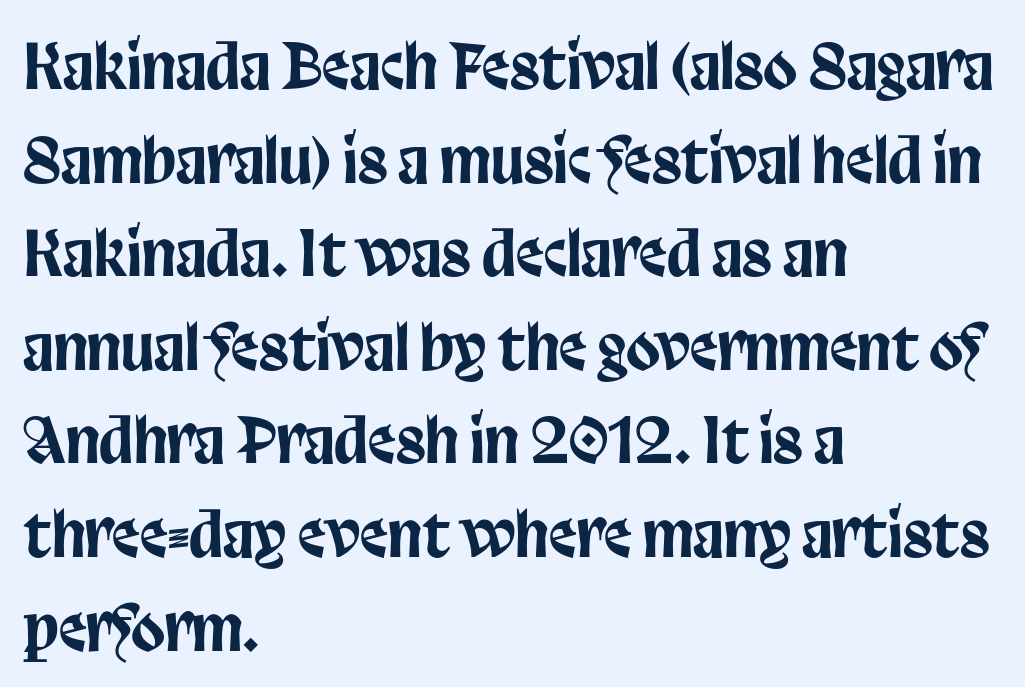
{"serif": "no", "italic": "no", "width": "condensed", "stroke_contrast": "low", "x_height": "large", "monospaced": "no", "underline": "no", "align": "left", "line_spacing": "normal", "line_spacing_ratio": 1.51, "letter_spacing": "normal", "letter_spacing_em": 0.0, "glyph_px": 62}
